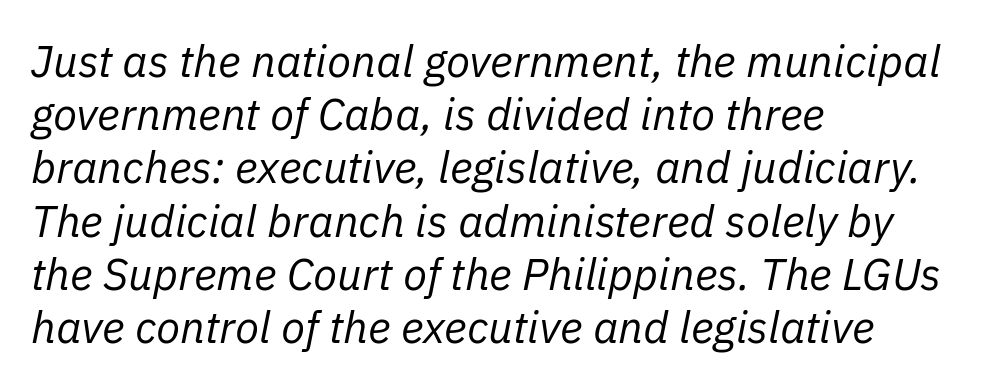
Q: Is the text bold? A: No.
Q: Is the text italic (slanted)? A: Yes, it leans right by about 11 degrees.
Q: Is the text underlined? A: No.
Q: How is the paragraph aligned? A: Left-aligned.
Q: Is the spacing between letters normal or unusually wide? A: Normal.
Q: Width (condensed, normal, or wide)? A: Normal.
Q: Stroke contrast? A: Low.
Q: x-height? A: Medium.
Q: Monospaced? A: No.
